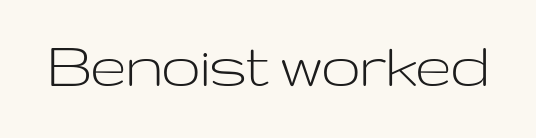
{"serif": "no", "italic": "no", "bold": "no", "weight": "light", "width": "wide", "stroke_contrast": "low", "x_height": "medium", "monospaced": "no", "underline": "no", "letter_spacing": "normal", "letter_spacing_em": 0.0, "glyph_px": 69}
